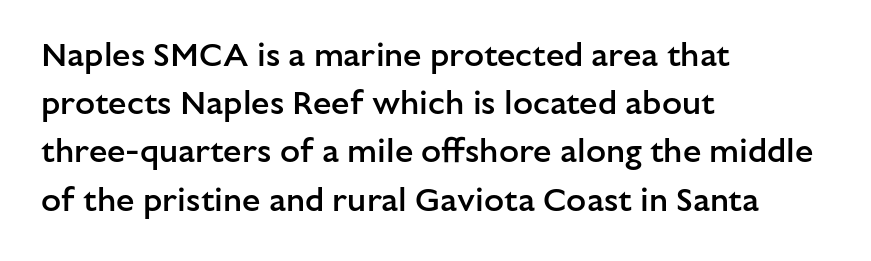
{"serif": "no", "italic": "no", "bold": "semi", "weight": "semibold", "width": "normal", "stroke_contrast": "low", "x_height": "medium", "monospaced": "no", "underline": "no", "align": "left", "line_spacing": "normal", "line_spacing_ratio": 1.46, "letter_spacing": "normal", "letter_spacing_em": 0.0, "glyph_px": 33}
